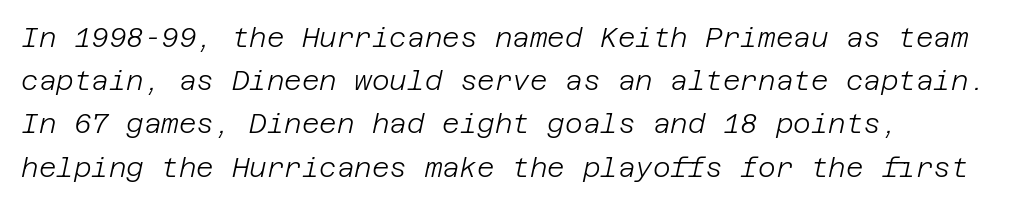
Q: Is the text bold? A: No.
Q: Is the text italic (slanted)? A: Yes, it leans right by about 12 degrees.
Q: Is the text underlined? A: No.
Q: How is the paragraph aligned? A: Left-aligned.
Q: Is the spacing between letters normal or unusually wide? A: Normal.
Q: Is the spacing between lines tight, normal or loose? A: Normal.
